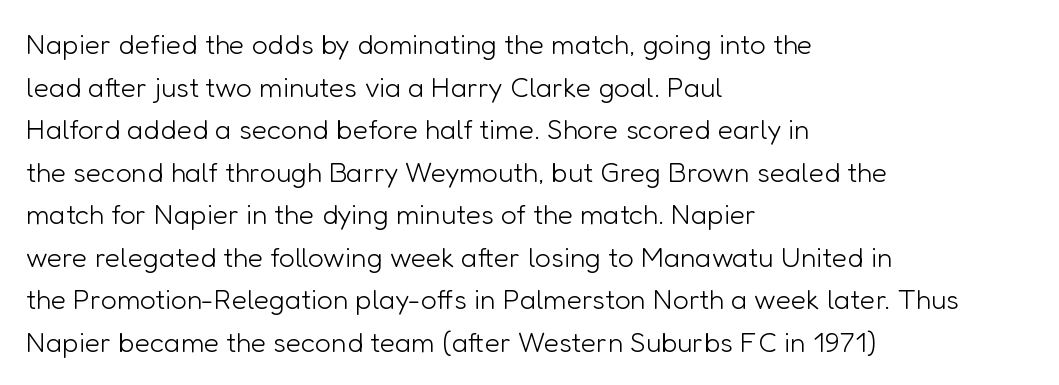
{"serif": "no", "italic": "no", "bold": "no", "weight": "light", "width": "normal", "stroke_contrast": "low", "x_height": "medium", "monospaced": "no", "underline": "no", "align": "left", "line_spacing": "normal", "line_spacing_ratio": 1.52, "letter_spacing": "normal", "letter_spacing_em": 0.0, "glyph_px": 28}
